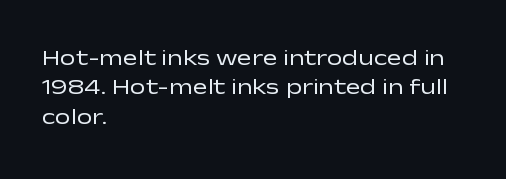
Q: Is the text bold? A: No.
Q: Is the text italic (slanted)? A: No, it is upright.
Q: Is the text underlined? A: No.
Q: How is the paragraph aligned? A: Left-aligned.
Q: Is the spacing between letters normal or unusually wide? A: Normal.
Q: Is the spacing between lines tight, normal or loose? A: Normal.
